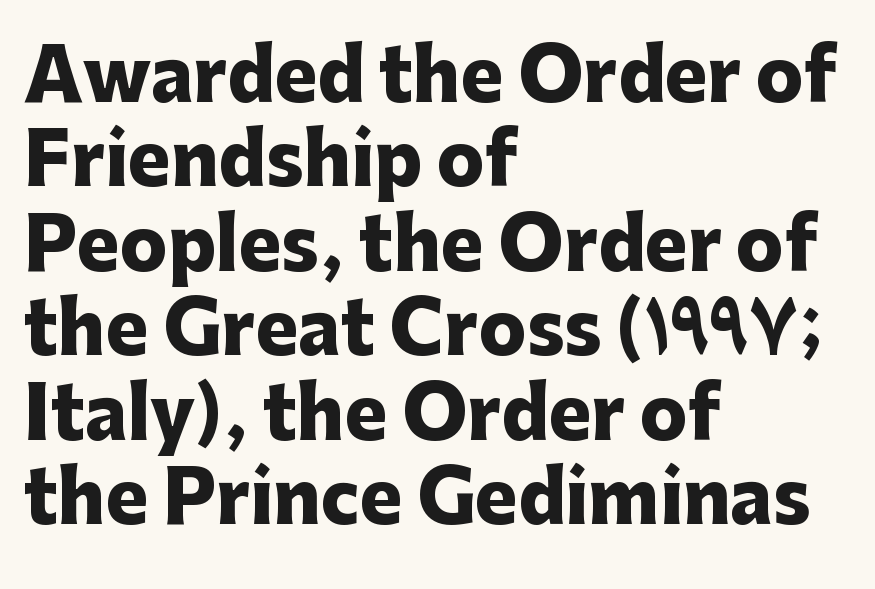
{"serif": "no", "italic": "no", "bold": "yes", "weight": "heavy", "width": "normal", "stroke_contrast": "low", "x_height": "medium", "monospaced": "no", "underline": "no", "align": "left", "line_spacing_ratio": 1.19, "letter_spacing": "normal", "letter_spacing_em": 0.0, "glyph_px": 71}
